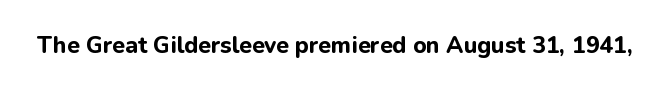
The image shows 23 px bold type, upright; set normal letter spacing, not underlined.
